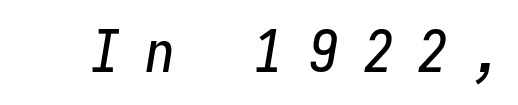
The image shows 58 px condensed type, italic (leaning right), monospaced; set unusually wide letter spacing (+0.44 em), not underlined; low stroke contrast and a medium x-height.
